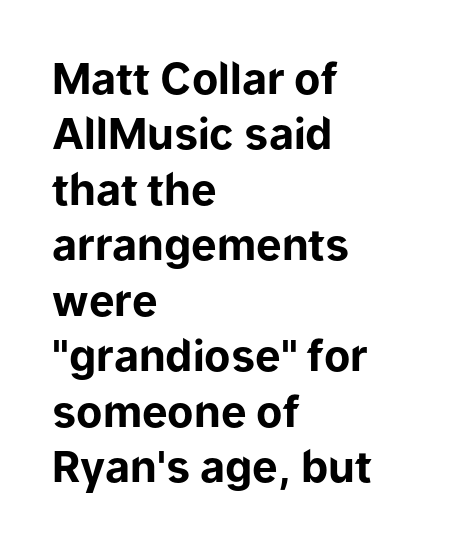
{"serif": "no", "italic": "no", "bold": "yes", "weight": "bold", "width": "normal", "stroke_contrast": "low", "x_height": "medium", "monospaced": "no", "underline": "no", "align": "left", "line_spacing": "normal", "line_spacing_ratio": 1.29, "letter_spacing": "normal", "letter_spacing_em": 0.0, "glyph_px": 43}
